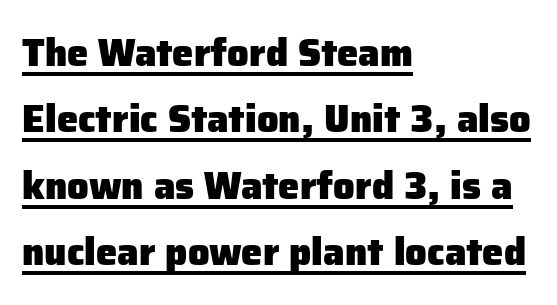
The image shows 38 px heavy sans-serif type, upright; set left-aligned, line spacing 1.75x, normal letter spacing, underlined; low stroke contrast and a medium x-height.
